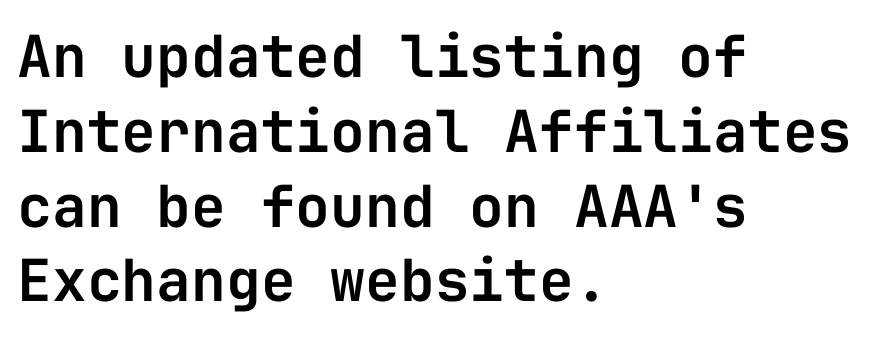
Q: Is the text italic (slanted)? A: No, it is upright.
Q: Is the typeface a serif or a sans-serif typeface? A: Sans-serif.
Q: Is the text underlined? A: No.
Q: How is the paragraph aligned? A: Left-aligned.
Q: Is the spacing between letters normal or unusually wide? A: Normal.
Q: Is the spacing between lines tight, normal or loose? A: Normal.
Q: Width (condensed, normal, or wide)? A: Normal.
Q: Stroke contrast? A: Low.
Q: x-height? A: Medium.
Q: Monospaced? A: Yes.
